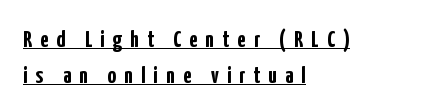
The image shows 24 px bold type, upright; set left-aligned, normal line spacing (1.49x), unusually wide letter spacing (+0.34 em), underlined.
